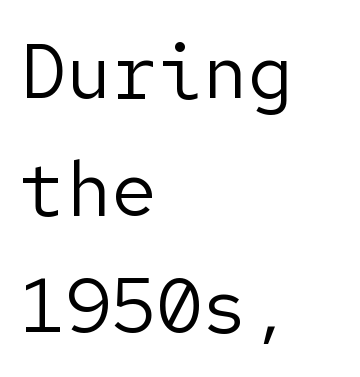
{"serif": "no", "italic": "no", "bold": "no", "weight": "regular", "width": "normal", "stroke_contrast": "low", "x_height": "medium", "underline": "no", "align": "left", "line_spacing": "normal", "line_spacing_ratio": 1.54, "letter_spacing": "normal", "letter_spacing_em": 0.0, "glyph_px": 76}
